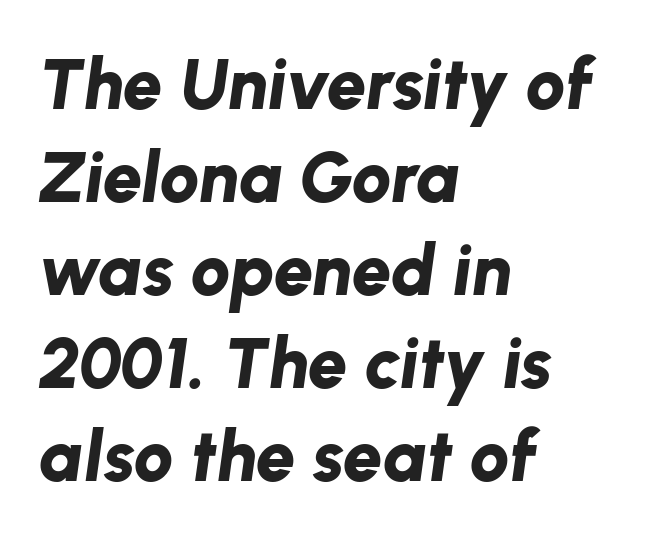
{"italic": "yes", "lean": "right", "slant_degrees": 8, "bold": "yes", "weight": "bold", "width": "normal", "stroke_contrast": "low", "x_height": "medium", "monospaced": "no", "underline": "no", "align": "left", "line_spacing": "normal", "line_spacing_ratio": 1.31, "letter_spacing": "normal", "letter_spacing_em": 0.0, "glyph_px": 71}
